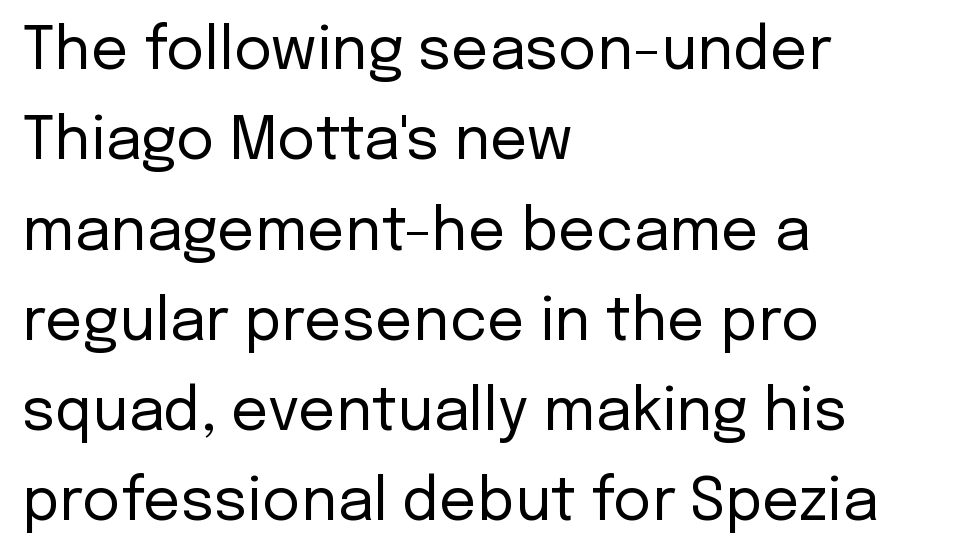
It's the straight-up-and-down kind of type. This block has exactly the height ordinary leading produces. The type is set solid horizontally, with unmodified tracking. On a weight scale, this lands at 450 or below. The passage shown is typed in a proportional face where columns would drift.
